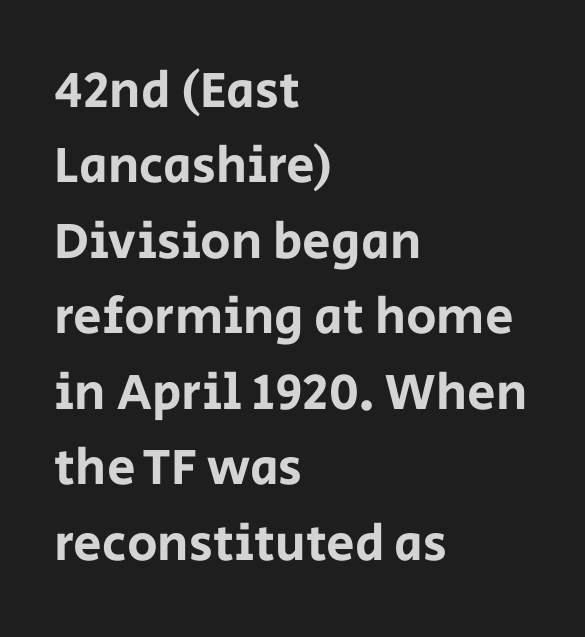
{"serif": "no", "italic": "no", "width": "normal", "stroke_contrast": "low", "x_height": "large", "monospaced": "no", "underline": "no", "align": "left", "line_spacing": "normal", "line_spacing_ratio": 1.48, "letter_spacing": "normal", "letter_spacing_em": 0.0, "glyph_px": 51}
